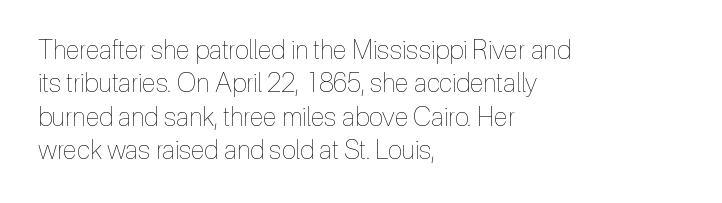
The image shows 26 px text type, upright; set left-aligned, normal line spacing (1.28x), normal letter spacing, not underlined.
